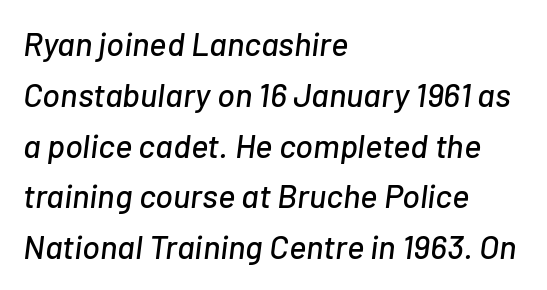
The image shows 33 px text type, italic (leaning right); set left-aligned, normal line spacing (1.54x), normal letter spacing, not underlined; low stroke contrast and a medium x-height.
